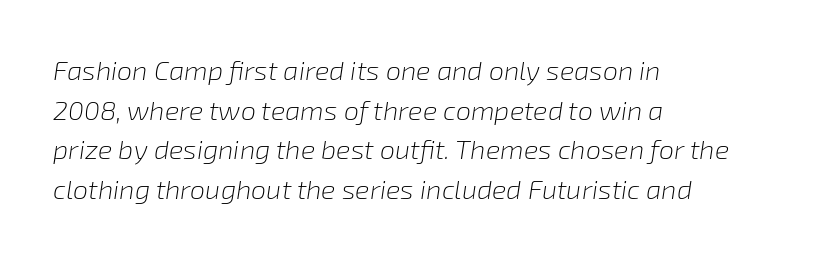
The image shows 27 px text type, italic (leaning right); set left-aligned, normal line spacing (1.47x), normal letter spacing, not underlined.
